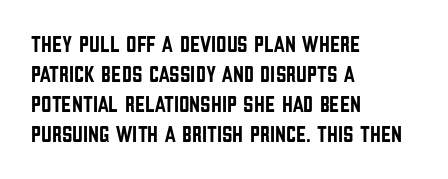
Q: Is the text italic (slanted)? A: No, it is upright.
Q: Is the text underlined? A: No.
Q: How is the paragraph aligned? A: Left-aligned.
Q: Is the spacing between letters normal or unusually wide? A: Normal.
Q: Is the spacing between lines tight, normal or loose? A: Normal.
